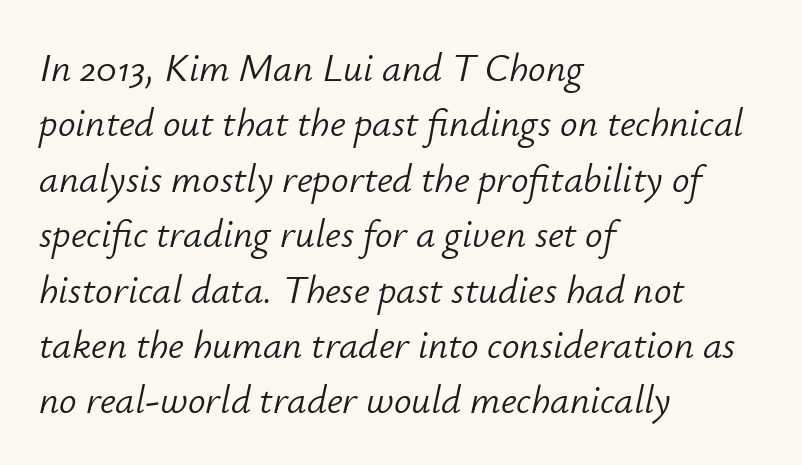
Q: Is the text bold? A: No.
Q: Is the text italic (slanted)? A: Yes, it leans right by about 12 degrees.
Q: Is the text underlined? A: No.
Q: How is the paragraph aligned? A: Left-aligned.
Q: Is the spacing between letters normal or unusually wide? A: Normal.
Q: Is the spacing between lines tight, normal or loose? A: Normal.
Q: Width (condensed, normal, or wide)? A: Normal.
Q: Stroke contrast? A: Low.
Q: x-height? A: Small.
Q: Monospaced? A: No.
